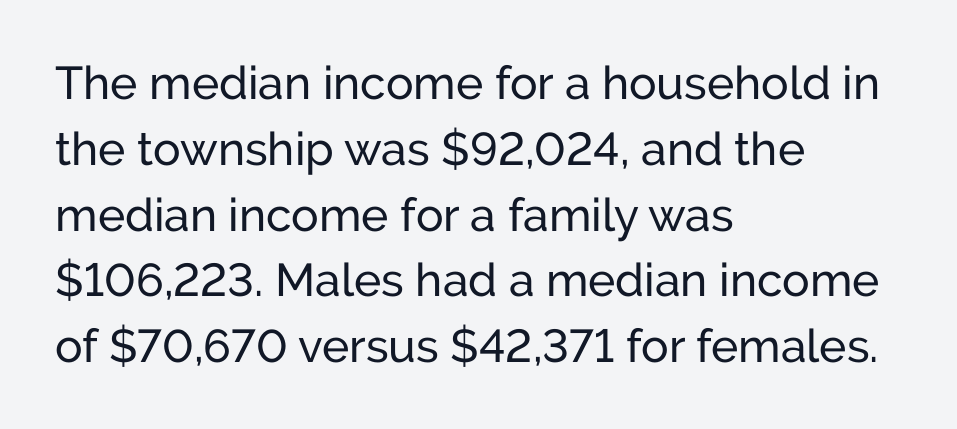
{"serif": "no", "italic": "no", "bold": "no", "weight": "regular", "width": "normal", "stroke_contrast": "low", "x_height": "medium", "monospaced": "no", "underline": "no", "align": "left", "line_spacing": "normal", "line_spacing_ratio": 1.43, "letter_spacing": "normal", "letter_spacing_em": 0.0, "glyph_px": 46}
